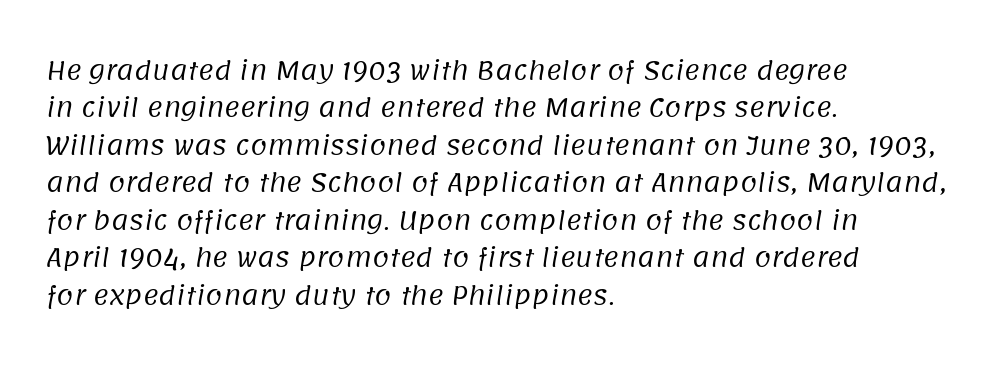
Q: Is the text bold? A: No.
Q: Is the text underlined? A: No.
Q: How is the paragraph aligned? A: Left-aligned.
Q: Is the spacing between letters normal or unusually wide? A: Normal.
Q: Is the spacing between lines tight, normal or loose? A: Normal.
